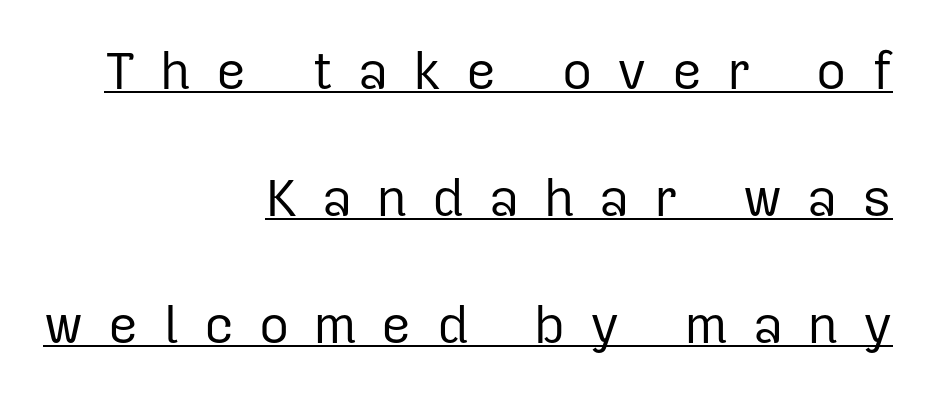
{"serif": "no", "italic": "no", "bold": "no", "weight": "regular", "width": "normal", "stroke_contrast": "low", "x_height": "medium", "monospaced": "no", "underline": "yes", "align": "right", "line_spacing": "loose", "line_spacing_ratio": 2.44, "letter_spacing": "wide", "letter_spacing_em": 0.48, "glyph_px": 52}
